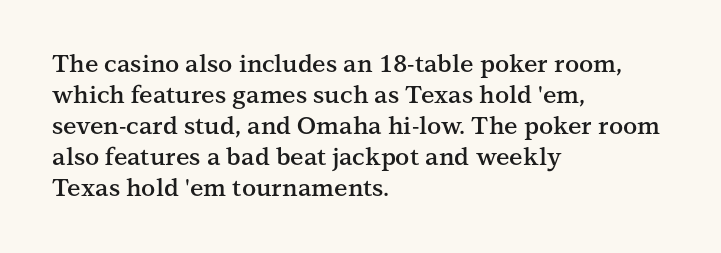
{"italic": "no", "bold": "semi", "underline": "no", "align": "left", "line_spacing": "normal", "line_spacing_ratio": 1.29, "letter_spacing": "normal", "letter_spacing_em": 0.0, "glyph_px": 24}
